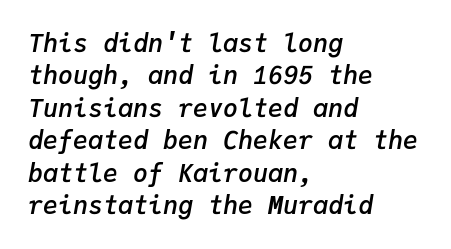
The image shows 25 px text type, italic (leaning right); set left-aligned, normal line spacing (1.3x), normal letter spacing, not underlined.
